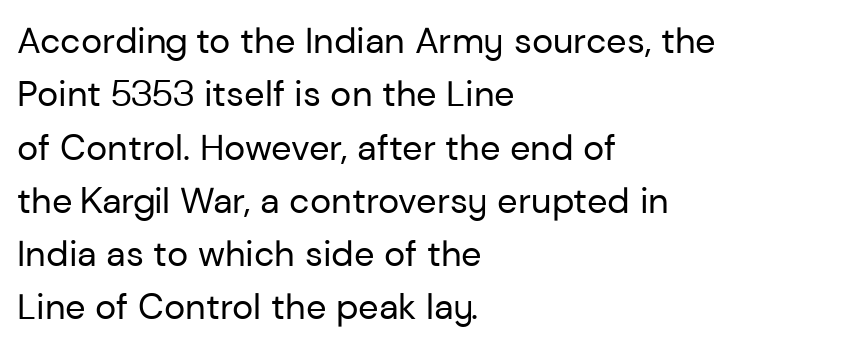
{"serif": "no", "italic": "no", "bold": "no", "weight": "regular", "width": "normal", "stroke_contrast": "low", "x_height": "medium", "monospaced": "no", "underline": "no", "align": "left", "line_spacing": "normal", "line_spacing_ratio": 1.48, "letter_spacing": "normal", "letter_spacing_em": 0.0, "glyph_px": 36}
